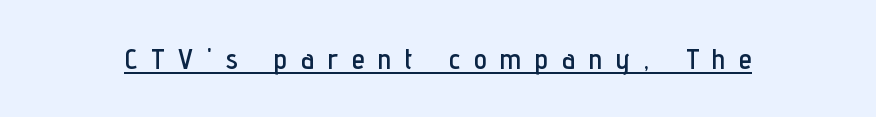
Do the characters align in a grid? No, the font is proportional. Style check: upright. Unlike a traditional serif, this face leaves its strokes unadorned. Notice how a bar underscores the lettering throughout. The rendering inserts visible extra space after every character.
